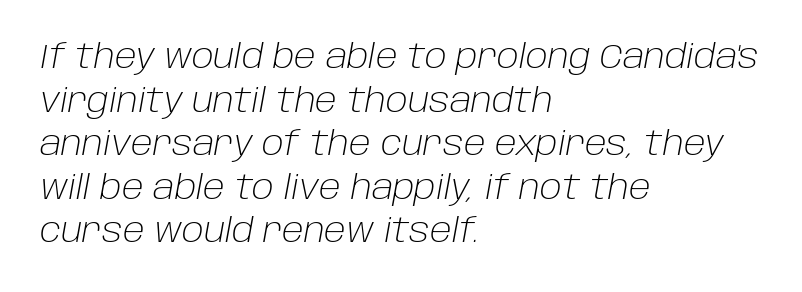
Q: Is the text bold? A: No.
Q: Is the text italic (slanted)? A: Yes, it leans right by about 10 degrees.
Q: Is the text underlined? A: No.
Q: How is the paragraph aligned? A: Left-aligned.
Q: Is the spacing between letters normal or unusually wide? A: Normal.
Q: Is the spacing between lines tight, normal or loose? A: Normal.
Q: Width (condensed, normal, or wide)? A: Normal.
Q: Stroke contrast? A: Low.
Q: x-height? A: Large.
Q: Monospaced? A: No.
